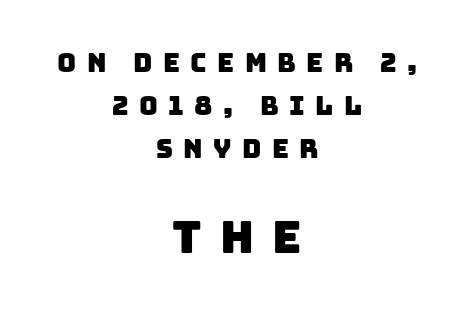
Q: Is the typeface a serif or a sans-serif typeface? A: Sans-serif.
Q: Is the text underlined? A: No.
Q: How is the paragraph aligned? A: Centered.
Q: Is the spacing between letters normal or unusually wide? A: Unusually wide.
Q: Is the spacing between lines tight, normal or loose? A: Normal.
Q: Which block of text is set in a larger size, the first (top) or the second (bottom)? A: The second (bottom) one.
Q: Width (condensed, normal, or wide)? A: Normal.
Q: Stroke contrast? A: Low.
Q: x-height? A: Large.
Q: Monospaced? A: No.
